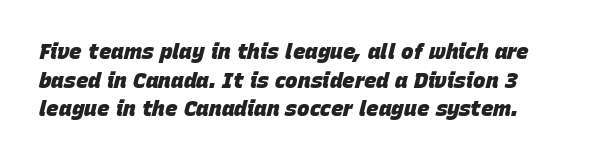
{"italic": "yes", "lean": "right", "slant_degrees": 15, "bold": "yes", "underline": "no", "line_spacing": "normal", "line_spacing_ratio": 1.36, "letter_spacing": "normal", "letter_spacing_em": 0.0, "glyph_px": 21}
